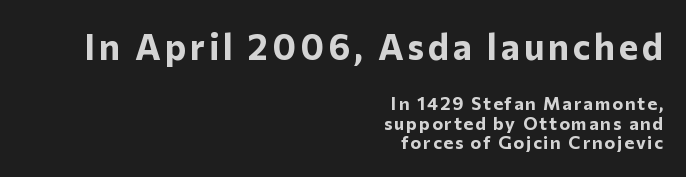
Q: Is the text bold? A: Yes.
Q: Is the text italic (slanted)? A: No, it is upright.
Q: Is the typeface a serif or a sans-serif typeface? A: Sans-serif.
Q: Is the text underlined? A: No.
Q: How is the paragraph aligned? A: Right-aligned.
Q: Is the spacing between lines tight, normal or loose? A: Tight.
Q: Which block of text is set in a larger size, the first (top) or the second (bottom)? A: The first (top) one.
Q: Width (condensed, normal, or wide)? A: Normal.
Q: Stroke contrast? A: Low.
Q: x-height? A: Medium.
Q: Monospaced? A: No.
